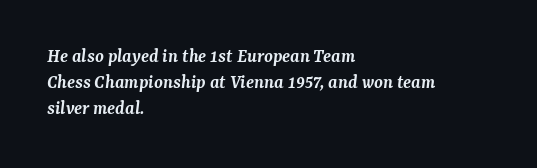
Q: Is the text bold? A: Semi-bold.
Q: Is the text italic (slanted)? A: Yes, it leans right by about 7 degrees.
Q: Is the text underlined? A: No.
Q: How is the paragraph aligned? A: Left-aligned.
Q: Is the spacing between letters normal or unusually wide? A: Normal.
Q: Is the spacing between lines tight, normal or loose? A: Normal.
